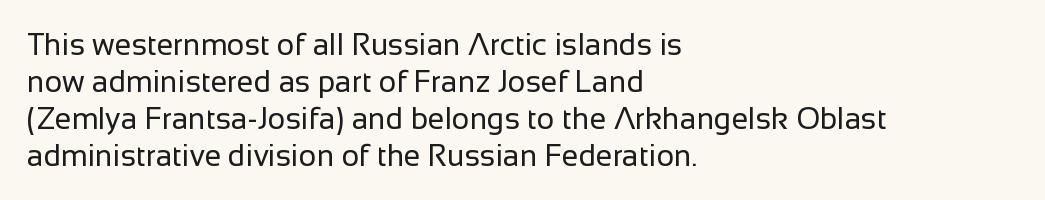
{"serif": "no", "italic": "no", "bold": "no", "weight": "regular", "width": "normal", "stroke_contrast": "low", "x_height": "medium", "monospaced": "no", "underline": "no", "align": "left", "line_spacing_ratio": 1.23, "letter_spacing": "normal", "letter_spacing_em": 0.0, "glyph_px": 30}
